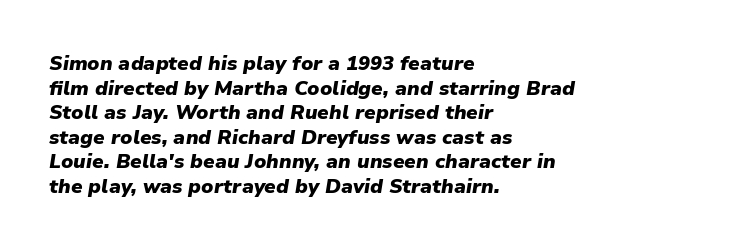
Q: Is the text bold? A: Yes.
Q: Is the text italic (slanted)? A: Yes, it leans right by about 9 degrees.
Q: Is the text underlined? A: No.
Q: How is the paragraph aligned? A: Left-aligned.
Q: Is the spacing between letters normal or unusually wide? A: Normal.
